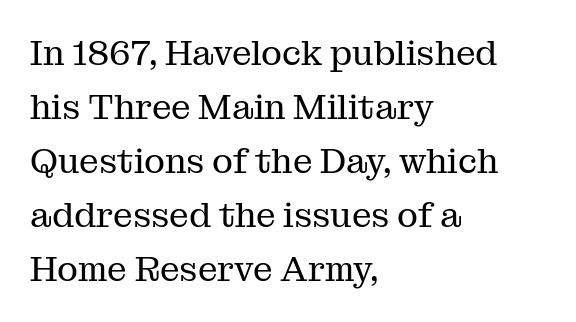
Letterform terminals end in serifs throughout the passage. Do the letters lean? They stand straight. Heaviness? Minimal to ordinary, like unemphasized prose. This sample uses plain, unmodified letter spacing.
